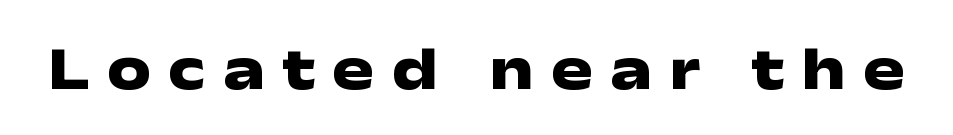
{"serif": "no", "italic": "no", "bold": "yes", "weight": "heavy", "width": "wide", "stroke_contrast": "low", "x_height": "medium", "monospaced": "no", "underline": "no", "letter_spacing": "wide", "letter_spacing_em": 0.28, "glyph_px": 62}
